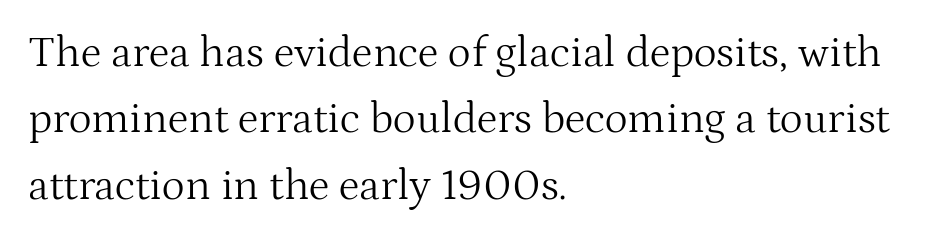
The image shows 44 px light serif type, upright; set left-aligned, normal line spacing (1.51x), normal letter spacing, not underlined; medium stroke contrast and a medium x-height.
